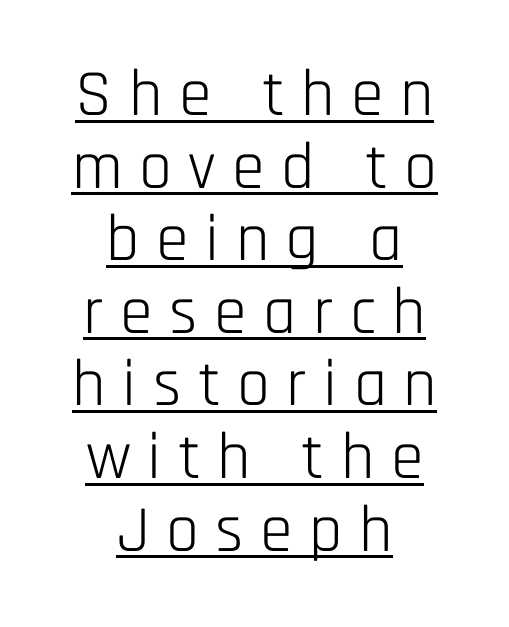
The strokes carry an ordinary text weight at most. Vertical spacing — tight. What stands out about the letter spacing? Its width — letters are far apart. A typesetter would mark this as roman, not italic. The glyphs are accompanied by a horizontal stroke just below them. The characters display no serif detailing; their extremities are plain.
